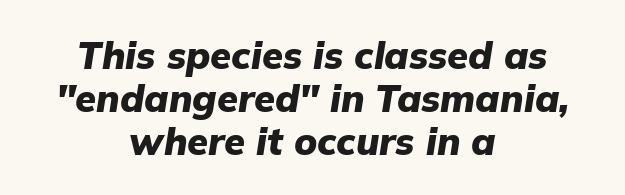
{"italic": "yes", "lean": "right", "slant_degrees": 9, "bold": "yes", "weight": "heavy", "width": "normal", "stroke_contrast": "low", "x_height": "medium", "monospaced": "no", "underline": "no", "align": "center", "line_spacing": "tight", "line_spacing_ratio": 1.13, "letter_spacing": "normal", "letter_spacing_em": 0.0, "glyph_px": 38}
